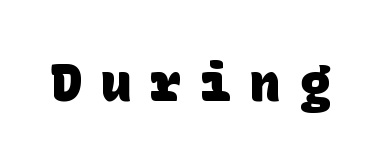
The image shows 52 px heavy sans-serif type; set unusually wide letter spacing (+0.36 em), not underlined; low stroke contrast and a large x-height.
